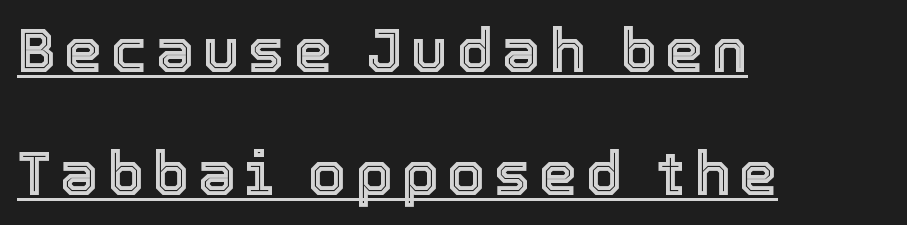
Q: Is the text italic (slanted)? A: No, it is upright.
Q: Is the text underlined? A: Yes.
Q: How is the paragraph aligned? A: Left-aligned.
Q: Is the spacing between lines tight, normal or loose? A: Loose.
Q: Width (condensed, normal, or wide)? A: Normal.
Q: x-height? A: Medium.
Q: Monospaced? A: No.
